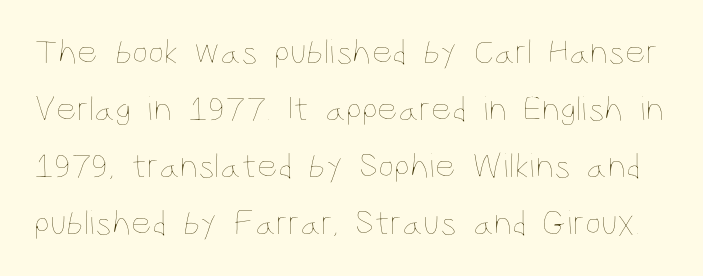
The image shows 36 px thin, condensed type, upright; set normal line spacing (1.58x), normal letter spacing, not underlined; low stroke contrast and a large x-height.
